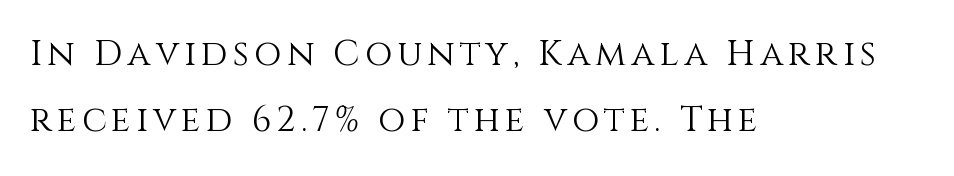
Quick note: underline off. The paragraph shown leans on its left margin. Interline gaps are noticeably wide in this sample. Upright lettering throughout. Looks like regular typesetting: each glyph gets only the width it needs. This is not heavy type; no bold has been used.
